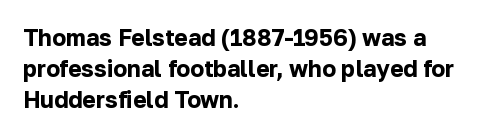
The image shows 23 px bold type, upright; set left-aligned, normal line spacing (1.35x), normal letter spacing, not underlined.
